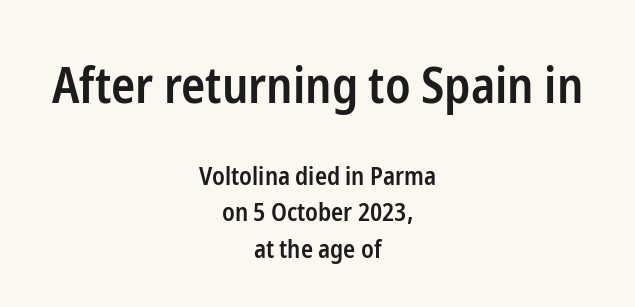
The image shows 50 px semibold, condensed sans-serif type, upright; set centered, normal line spacing (1.46x), normal letter spacing, not underlined; the first (top) block is 2.0x larger; low stroke contrast and a medium x-height.
